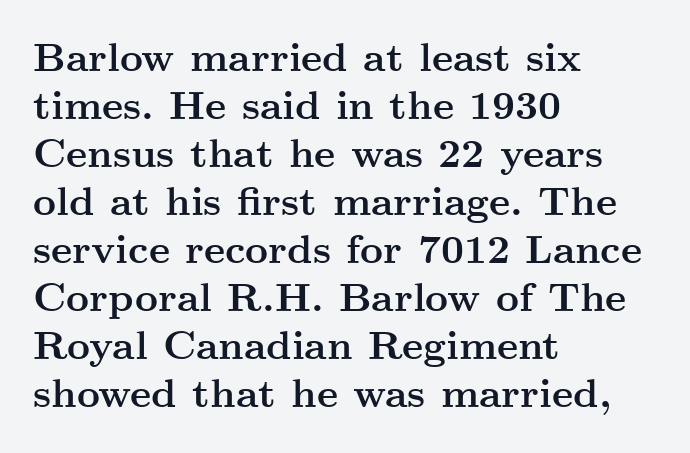
Looks like regular typesetting: each glyph gets only the width it needs. The words here are not underlined. Glyph-to-glyph distance matches everyday printed text. Weight check: bold — yes, fully. Italic: no, the glyphs are upright roman.
